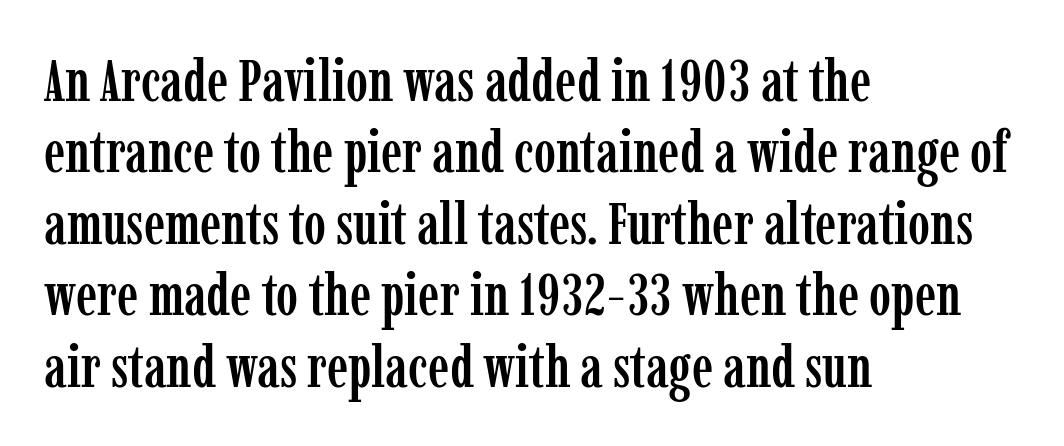
The image shows 59 px condensed serif type, upright; set left-aligned, line spacing 1.21x, normal letter spacing, not underlined; low stroke contrast and a medium x-height.
